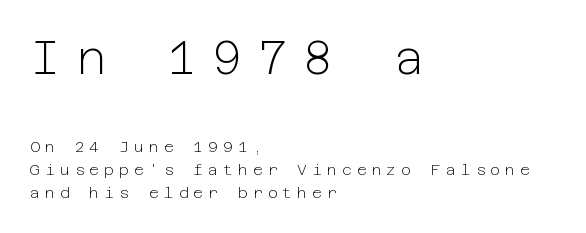
The image shows 46 px light sans-serif type, upright; set left-aligned, normal line spacing (1.53x), unusually wide letter spacing (+0.34 em), not underlined; the first (top) block is 3.07x larger; low stroke contrast and a medium x-height.
